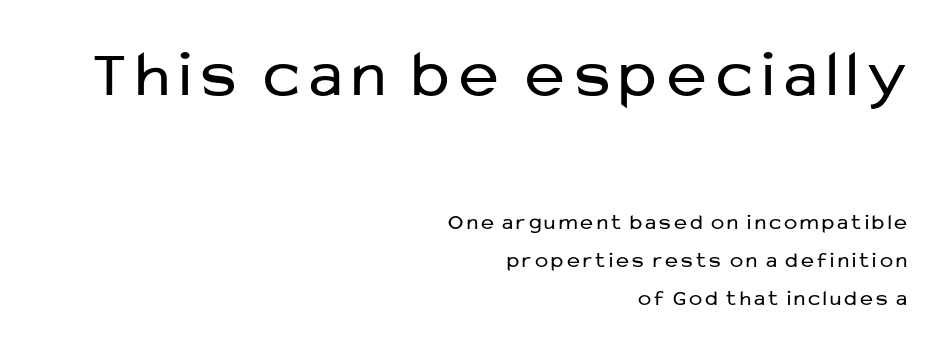
Q: Is the text bold? A: No.
Q: Is the text italic (slanted)? A: No, it is upright.
Q: Is the typeface a serif or a sans-serif typeface? A: Sans-serif.
Q: Is the text underlined? A: No.
Q: How is the paragraph aligned? A: Right-aligned.
Q: Which block of text is set in a larger size, the first (top) or the second (bottom)? A: The first (top) one.
Q: Width (condensed, normal, or wide)? A: Normal.
Q: Stroke contrast? A: Low.
Q: x-height? A: Medium.
Q: Monospaced? A: No.
